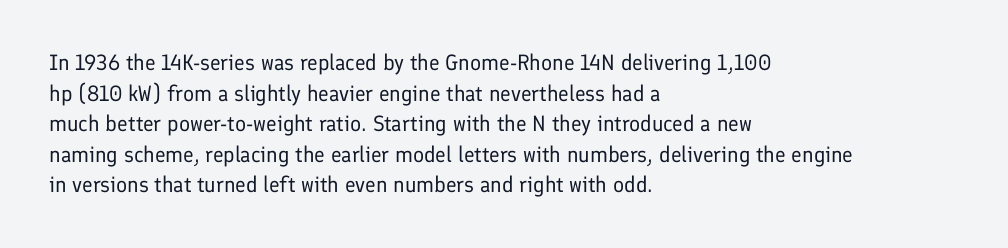
Q: Is the text bold? A: No.
Q: Is the text italic (slanted)? A: No, it is upright.
Q: Is the text underlined? A: No.
Q: How is the paragraph aligned? A: Left-aligned.
Q: Is the spacing between letters normal or unusually wide? A: Normal.
Q: Is the spacing between lines tight, normal or loose? A: Normal.
